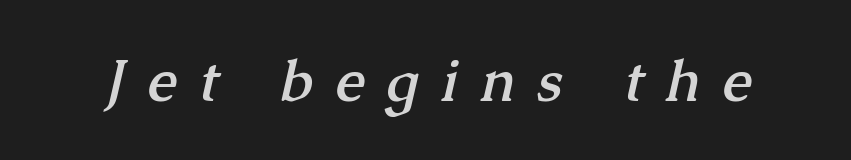
The image shows 57 px semibold serif type; set unusually wide letter spacing (+0.41 em), not underlined; medium stroke contrast and a medium x-height.
